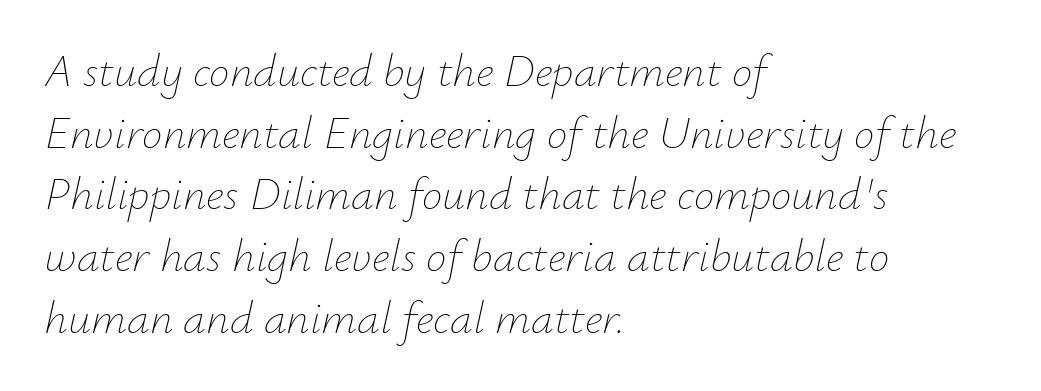
Rows of type keep a routine distance in the vertical direction. Think standard paragraph weight, or any step lighter than that. The whole block is typeset with a tilt. The lines in this sample share a left origin and differ only in where they stop. The passage shown is not underscored anywhere.
